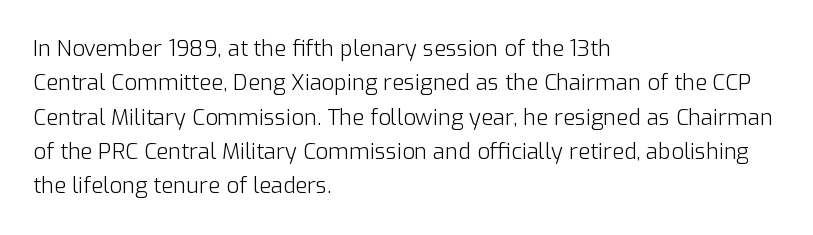
{"italic": "no", "bold": "no", "underline": "no", "align": "left", "line_spacing": "normal", "line_spacing_ratio": 1.56, "letter_spacing": "normal", "letter_spacing_em": 0.0, "glyph_px": 22}
